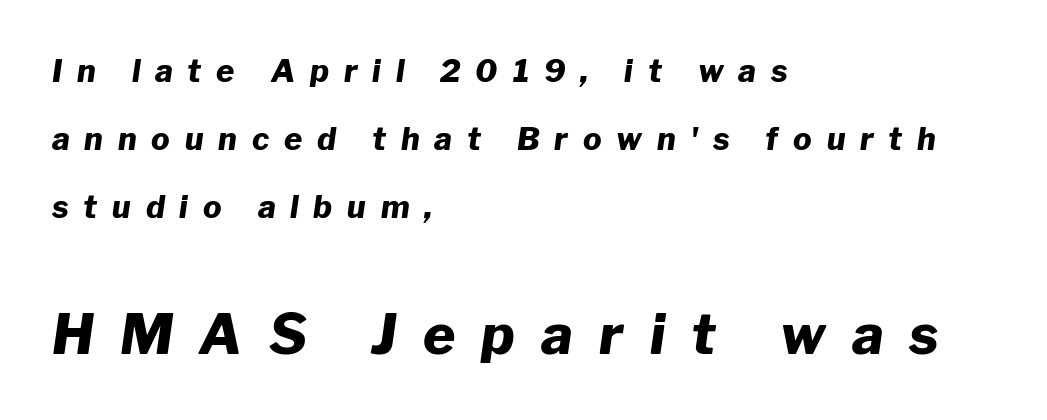
The image shows 55 px heavy type, italic (leaning right); set left-aligned, loose line spacing (2.19x), unusually wide letter spacing (+0.48 em), not underlined; the second (bottom) block is 1.77x larger; low stroke contrast and a medium x-height.
